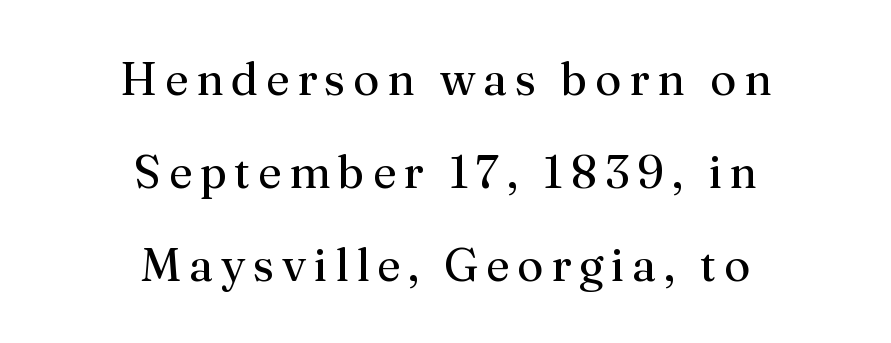
{"serif": "yes", "italic": "no", "bold": "no", "weight": "regular", "width": "normal", "stroke_contrast": "medium", "x_height": "medium", "monospaced": "no", "underline": "no", "align": "center", "line_spacing": "loose", "line_spacing_ratio": 2.02, "glyph_px": 46}
